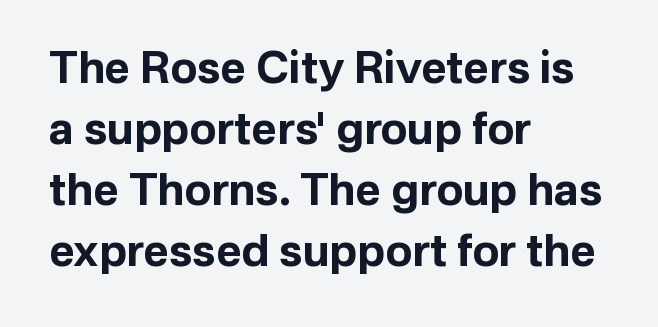
The image shows 44 px bold sans-serif type, upright; set left-aligned, normal line spacing (1.39x), normal letter spacing, not underlined; low stroke contrast and a medium x-height.
